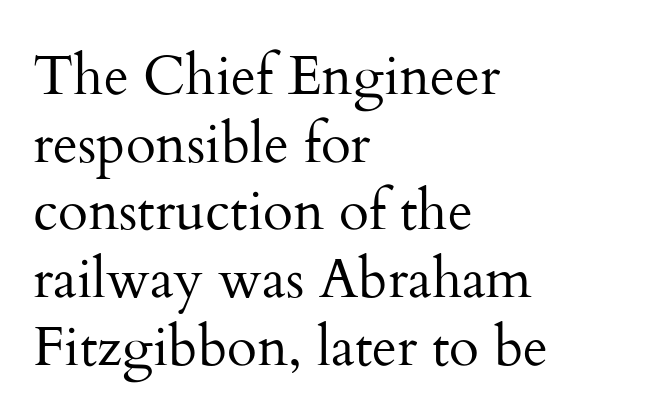
{"serif": "yes", "italic": "no", "bold": "no", "weight": "regular", "width": "normal", "stroke_contrast": "medium", "x_height": "small", "monospaced": "no", "underline": "no", "align": "left", "line_spacing_ratio": 1.23, "letter_spacing": "normal", "letter_spacing_em": 0.0, "glyph_px": 55}
